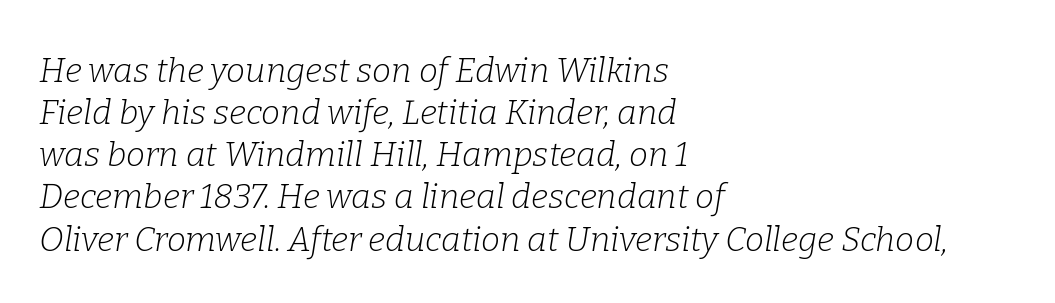
The image shows 34 px light serif type, italic (leaning right); set left-aligned, line spacing 1.24x, normal letter spacing, not underlined; low stroke contrast and a medium x-height.
